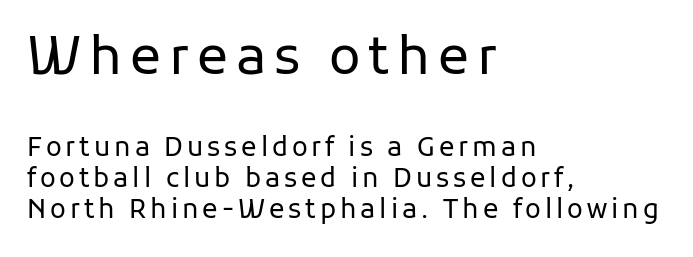
The image shows 52 px regular-weight sans-serif type, upright; set left-aligned, line spacing 1.21x, not underlined; the first (top) block is 2.0x larger; low stroke contrast and a medium x-height.
